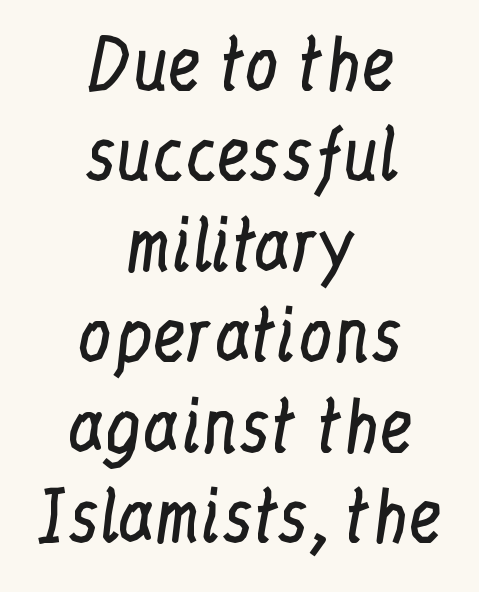
{"serif": "yes", "bold": "no", "weight": "regular", "width": "condensed", "stroke_contrast": "low", "x_height": "medium", "monospaced": "no", "underline": "no", "align": "center", "line_spacing": "normal", "line_spacing_ratio": 1.33, "letter_spacing": "normal", "letter_spacing_em": 0.0, "glyph_px": 68}
